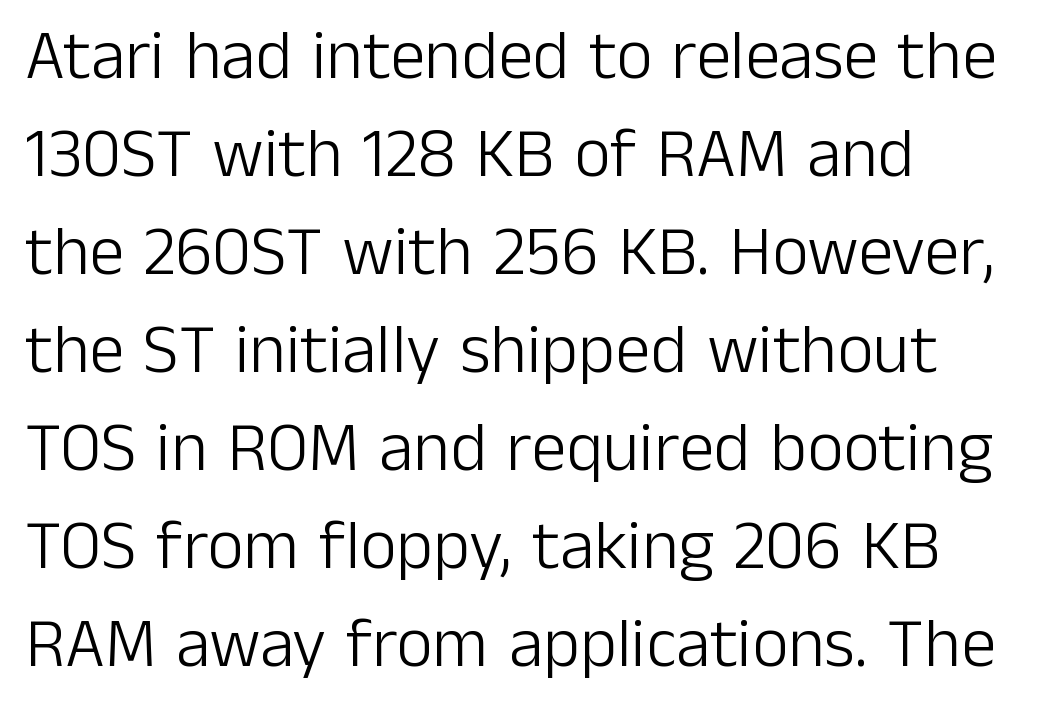
Q: Is the text bold? A: No.
Q: Is the text italic (slanted)? A: No, it is upright.
Q: Is the typeface a serif or a sans-serif typeface? A: Sans-serif.
Q: Is the text underlined? A: No.
Q: How is the paragraph aligned? A: Left-aligned.
Q: Is the spacing between letters normal or unusually wide? A: Normal.
Q: Is the spacing between lines tight, normal or loose? A: Normal.
Q: Width (condensed, normal, or wide)? A: Normal.
Q: Stroke contrast? A: Low.
Q: x-height? A: Medium.
Q: Monospaced? A: No.
